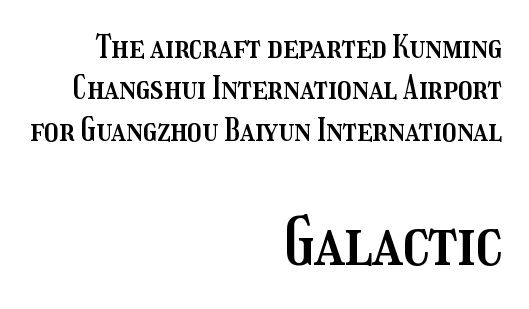
The image shows 65 px condensed type, upright; set right-aligned, normal line spacing (1.29x), normal letter spacing, not underlined; the second (bottom) block is 2.03x larger; medium stroke contrast and a medium x-height.
